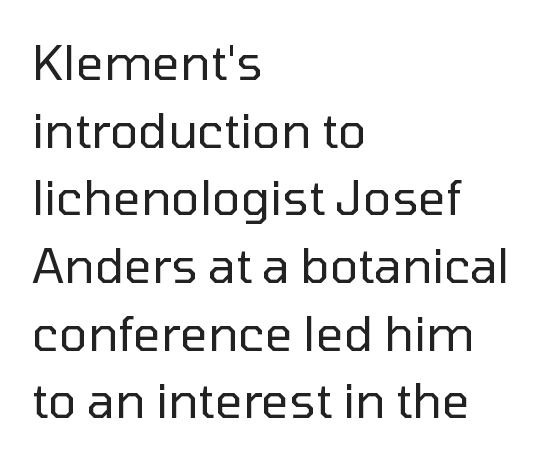
Q: Is the text bold? A: No.
Q: Is the text italic (slanted)? A: No, it is upright.
Q: Is the typeface a serif or a sans-serif typeface? A: Sans-serif.
Q: Is the text underlined? A: No.
Q: How is the paragraph aligned? A: Left-aligned.
Q: Is the spacing between letters normal or unusually wide? A: Normal.
Q: Is the spacing between lines tight, normal or loose? A: Normal.
Q: Width (condensed, normal, or wide)? A: Normal.
Q: Stroke contrast? A: Low.
Q: x-height? A: Medium.
Q: Monospaced? A: No.
